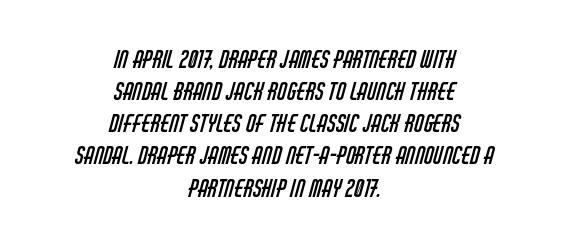
{"bold": "no", "underline": "no", "align": "center", "line_spacing": "normal", "line_spacing_ratio": 1.34, "letter_spacing": "normal", "letter_spacing_em": 0.0, "glyph_px": 24}
